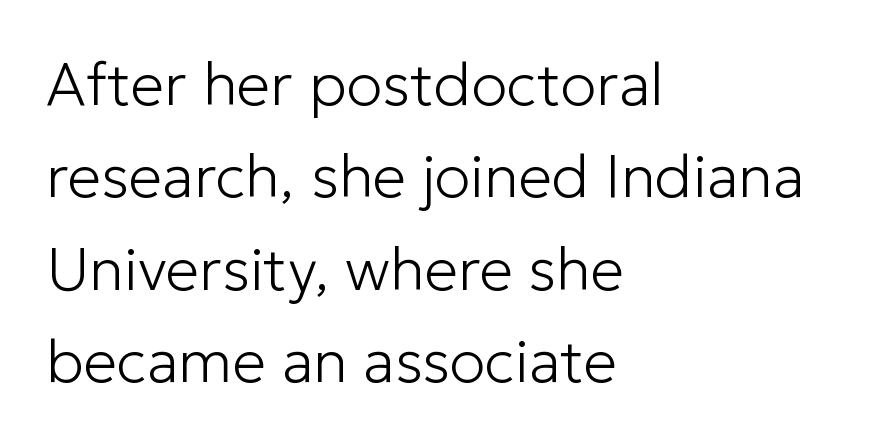
Q: Is the text bold? A: No.
Q: Is the text italic (slanted)? A: No, it is upright.
Q: Is the typeface a serif or a sans-serif typeface? A: Sans-serif.
Q: Is the text underlined? A: No.
Q: How is the paragraph aligned? A: Left-aligned.
Q: Is the spacing between letters normal or unusually wide? A: Normal.
Q: Is the spacing between lines tight, normal or loose? A: Normal.
Q: Width (condensed, normal, or wide)? A: Normal.
Q: Stroke contrast? A: Low.
Q: x-height? A: Medium.
Q: Monospaced? A: No.
